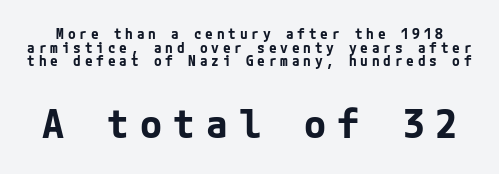
Q: Is the text bold? A: Yes.
Q: Is the text italic (slanted)? A: No, it is upright.
Q: Is the typeface a serif or a sans-serif typeface? A: Sans-serif.
Q: Is the text underlined? A: No.
Q: Is the spacing between letters normal or unusually wide? A: Unusually wide.
Q: Is the spacing between lines tight, normal or loose? A: Tight.
Q: Which block of text is set in a larger size, the first (top) or the second (bottom)? A: The second (bottom) one.
Q: Width (condensed, normal, or wide)? A: Normal.
Q: Stroke contrast? A: Low.
Q: x-height? A: Medium.
